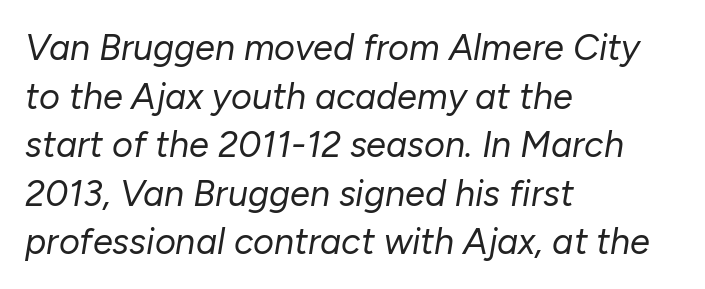
{"italic": "yes", "lean": "right", "slant_degrees": 10, "bold": "no", "weight": "regular", "width": "normal", "stroke_contrast": "low", "x_height": "medium", "monospaced": "no", "underline": "no", "align": "left", "line_spacing": "normal", "line_spacing_ratio": 1.35, "letter_spacing": "normal", "letter_spacing_em": 0.0, "glyph_px": 36}
